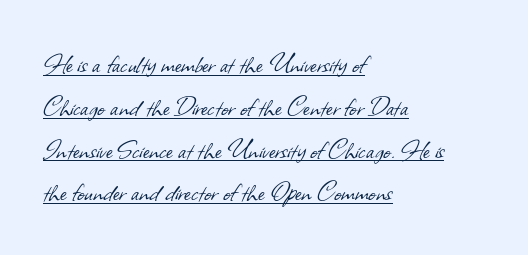
{"serif": "no", "bold": "no", "weight": "light", "width": "normal", "stroke_contrast": "low", "x_height": "small", "monospaced": "no", "underline": "yes", "align": "left", "line_spacing": "normal", "line_spacing_ratio": 1.38, "letter_spacing": "normal", "letter_spacing_em": 0.0, "glyph_px": 31}
